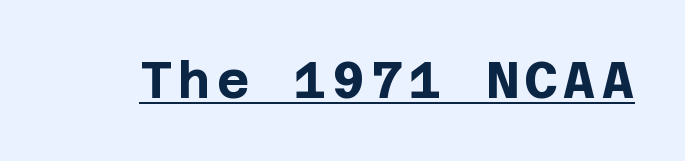
{"serif": "no", "italic": "no", "bold": "yes", "weight": "bold", "width": "normal", "stroke_contrast": "low", "x_height": "large", "underline": "yes", "glyph_px": 50}
